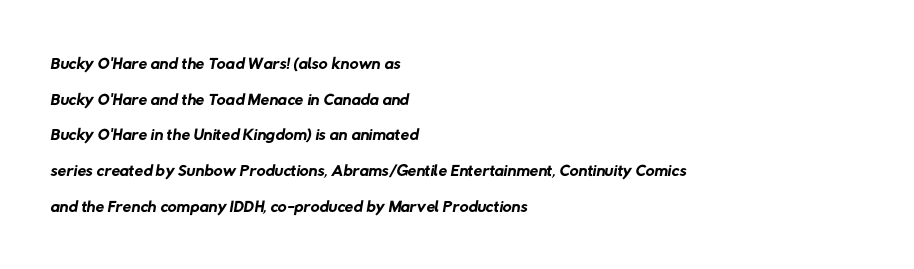
The image shows 25 px text type; set left-aligned, normal line spacing (1.43x), normal letter spacing, not underlined.
